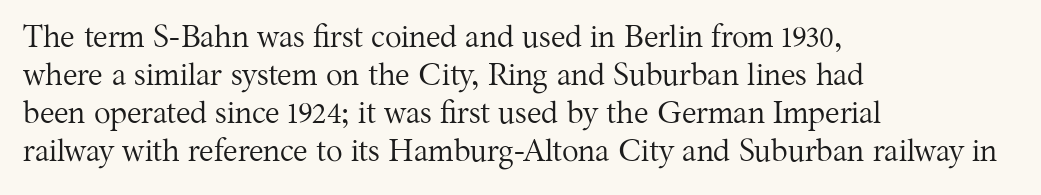
Q: Is the text bold? A: No.
Q: Is the text italic (slanted)? A: No, it is upright.
Q: Is the typeface a serif or a sans-serif typeface? A: Serif.
Q: Is the text underlined? A: No.
Q: How is the paragraph aligned? A: Left-aligned.
Q: Is the spacing between letters normal or unusually wide? A: Normal.
Q: Width (condensed, normal, or wide)? A: Normal.
Q: Stroke contrast? A: Medium.
Q: x-height? A: Medium.
Q: Monospaced? A: No.
